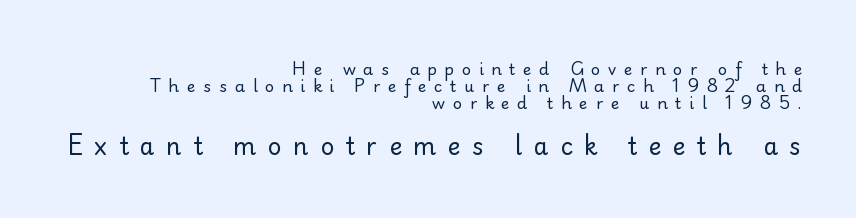
The image shows 24 px text type, upright; set right-aligned, tight line spacing (1.05x), unusually wide letter spacing (+0.48 em), not underlined; the second (bottom) block is 1.5x larger.
